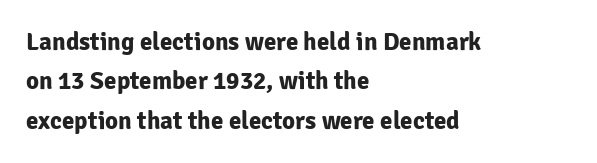
Evenly set lines give the paragraph a standard silhouette. Glance below the letters and you will spot only blank space. Typeset ragged right — the left edge is the straight one. This sample uses plain, unmodified letter spacing. Style check: upright. I'd describe the lettering as bold — thick and assertive.
